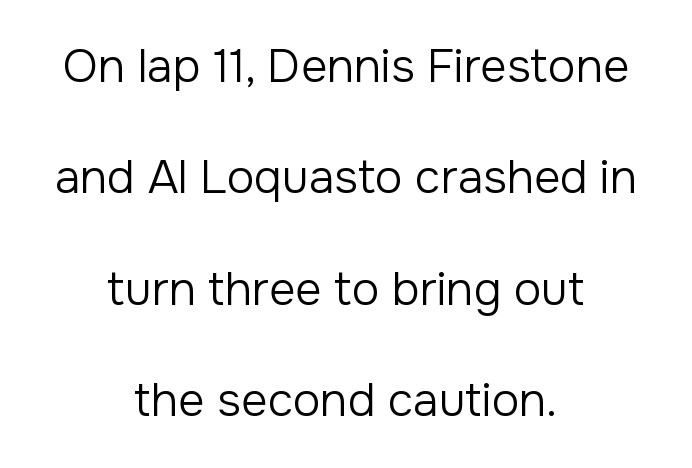
In terms of letterspacing, this is plain default setting. The face used here is proportionally spaced, like ordinary book or web type. The characters are drawn with everyday or finer stroke widths. Upright lettering throughout. The paragraph has two soft edges and a firm central axis.
